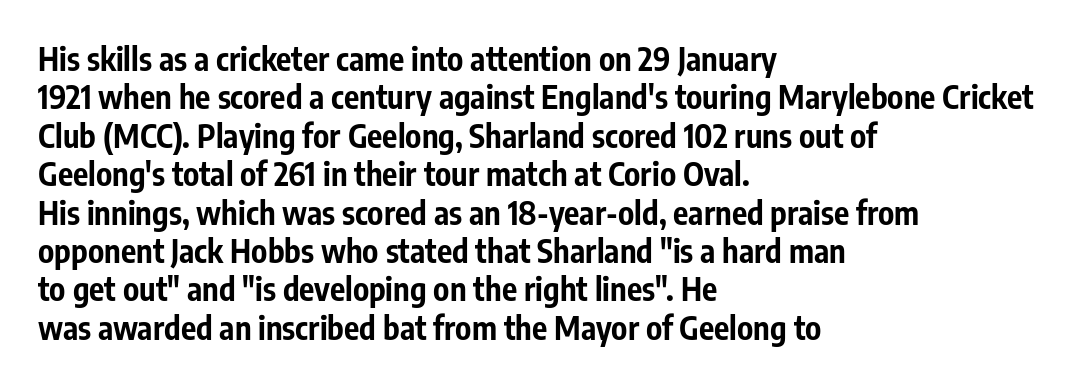
The rendering uses natural spacing where letterforms have individual widths. Rule under the text: the space is simply empty. The tracking reads as untouched default to a designer's eye. Nope, no serifs anywhere on these letters. The lines are quadded left.
